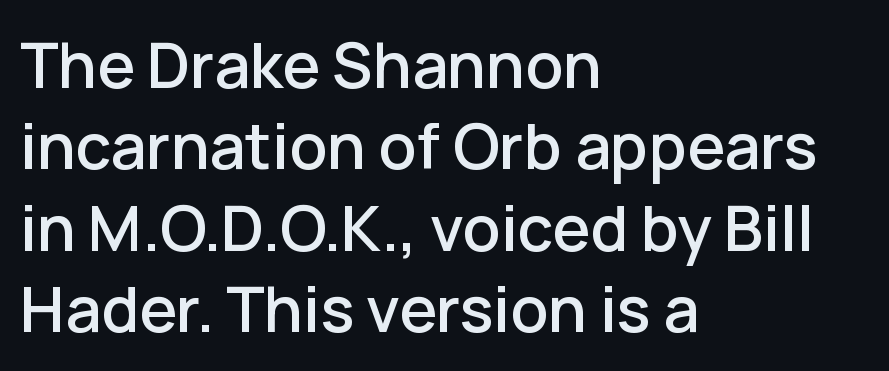
{"serif": "no", "italic": "no", "width": "normal", "stroke_contrast": "low", "x_height": "medium", "monospaced": "no", "underline": "no", "align": "left", "line_spacing": "normal", "line_spacing_ratio": 1.29, "letter_spacing": "normal", "letter_spacing_em": 0.0, "glyph_px": 63}
